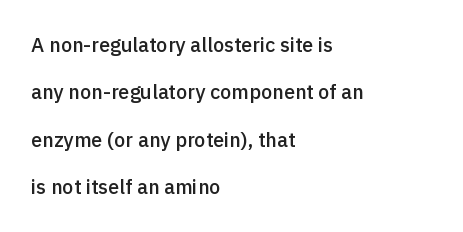
The image shows 20 px text type, upright; set left-aligned, loose line spacing (2.37x), normal letter spacing, not underlined.
